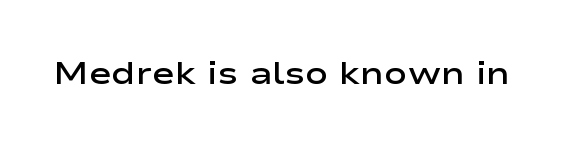
The image shows 31 px semibold, wide sans-serif type, upright; set normal letter spacing, not underlined; low stroke contrast and a medium x-height.
